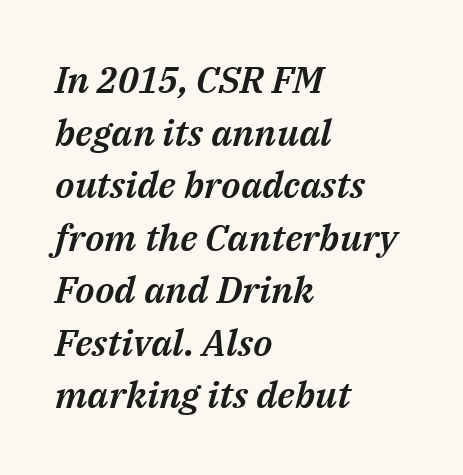
Q: Is the text italic (slanted)? A: Yes, it leans right by about 14 degrees.
Q: Is the text underlined? A: No.
Q: How is the paragraph aligned? A: Left-aligned.
Q: Is the spacing between letters normal or unusually wide? A: Normal.
Q: Is the spacing between lines tight, normal or loose? A: Normal.
Q: Width (condensed, normal, or wide)? A: Normal.
Q: Stroke contrast? A: Medium.
Q: x-height? A: Medium.
Q: Monospaced? A: No.
